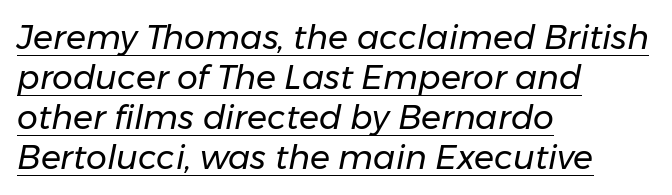
Q: Is the text bold? A: No.
Q: Is the text italic (slanted)? A: Yes, it leans right by about 11 degrees.
Q: Is the text underlined? A: Yes.
Q: How is the paragraph aligned? A: Left-aligned.
Q: Is the spacing between letters normal or unusually wide? A: Normal.
Q: Width (condensed, normal, or wide)? A: Normal.
Q: Stroke contrast? A: Low.
Q: x-height? A: Medium.
Q: Monospaced? A: No.
